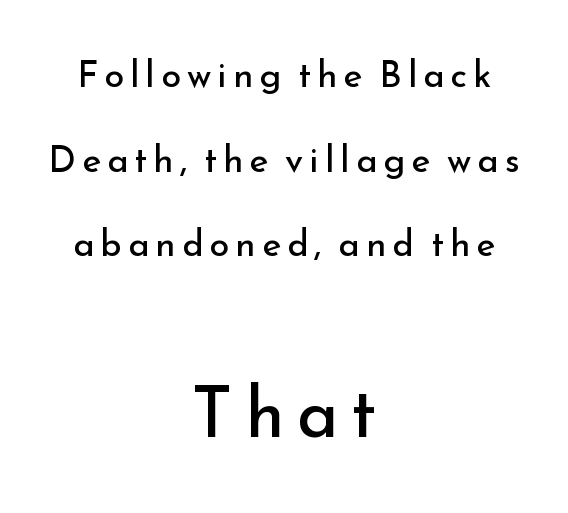
Q: Is the text bold? A: No.
Q: Is the text italic (slanted)? A: No, it is upright.
Q: Is the typeface a serif or a sans-serif typeface? A: Sans-serif.
Q: Is the text underlined? A: No.
Q: How is the paragraph aligned? A: Centered.
Q: Is the spacing between lines tight, normal or loose? A: Loose.
Q: Which block of text is set in a larger size, the first (top) or the second (bottom)? A: The second (bottom) one.
Q: Width (condensed, normal, or wide)? A: Normal.
Q: Stroke contrast? A: Low.
Q: x-height? A: Small.
Q: Monospaced? A: No.
